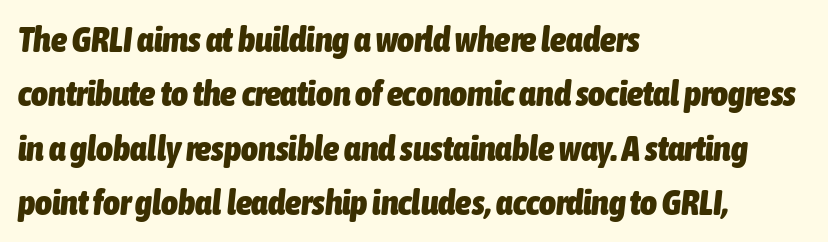
Line beginnings align vertically; line endings do not. No extra tracking has been applied to these lines. Every character sits at an angle, as italics do. Compared with typical paragraphs, the rows here are spaced about the same. Check under the words: just untouched page. You could not count columns in this text — the font is proportionally spaced.
